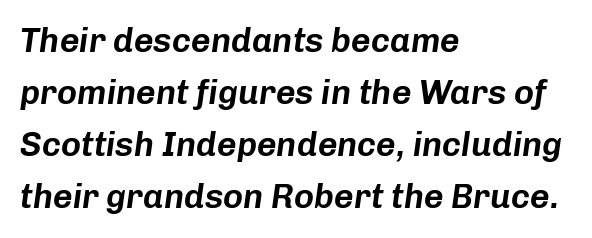
Q: Is the text italic (slanted)? A: Yes, it leans right by about 8 degrees.
Q: Is the text underlined? A: No.
Q: How is the paragraph aligned? A: Left-aligned.
Q: Is the spacing between letters normal or unusually wide? A: Normal.
Q: Is the spacing between lines tight, normal or loose? A: Normal.
Q: Width (condensed, normal, or wide)? A: Normal.
Q: Stroke contrast? A: Low.
Q: x-height? A: Medium.
Q: Monospaced? A: No.
